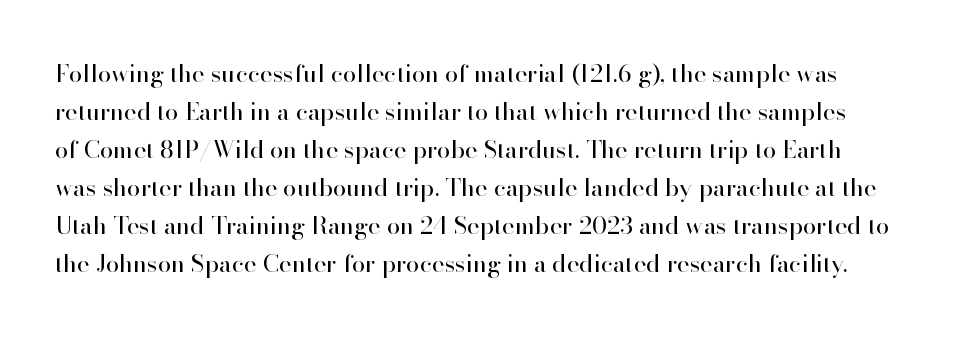
Vertical spacing — default. The passage shown is not bold in any degree. A bare baseline throughout the passage. You can tell it's not italic because the verticals are truly vertical. Compared with typical body copy, the letter spacing here is the same.
